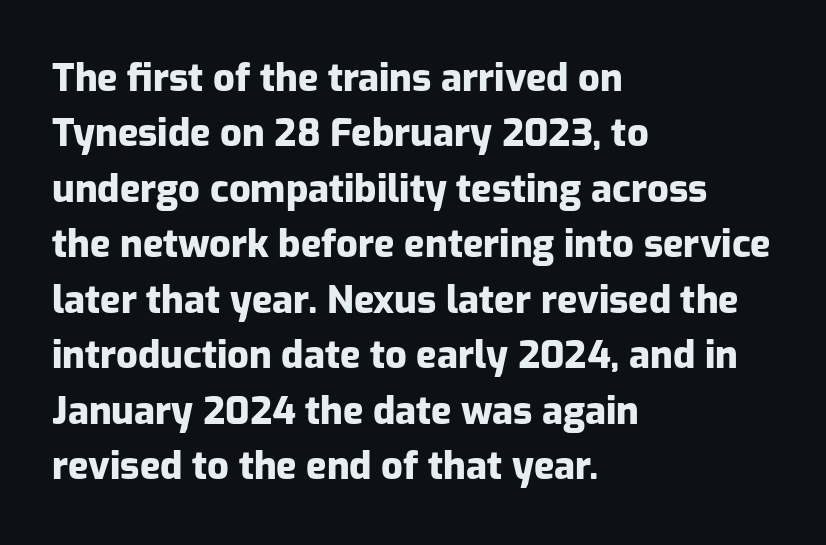
Honestly, the row spacing looks completely unremarkable. The letters advance in unequal steps, a hallmark of proportional type. Unlike a traditional serif, this face leaves its strokes unadorned. Chunky letters — that's bold for sure.
